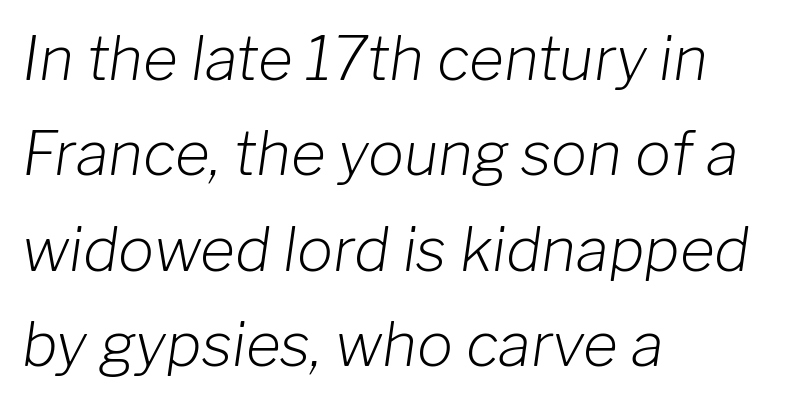
Q: Is the text bold? A: No.
Q: Is the text italic (slanted)? A: Yes, it leans right by about 8 degrees.
Q: Is the text underlined? A: No.
Q: How is the paragraph aligned? A: Left-aligned.
Q: Is the spacing between letters normal or unusually wide? A: Normal.
Q: Is the spacing between lines tight, normal or loose? A: Normal.
Q: Width (condensed, normal, or wide)? A: Normal.
Q: Stroke contrast? A: Low.
Q: x-height? A: Medium.
Q: Monospaced? A: No.
